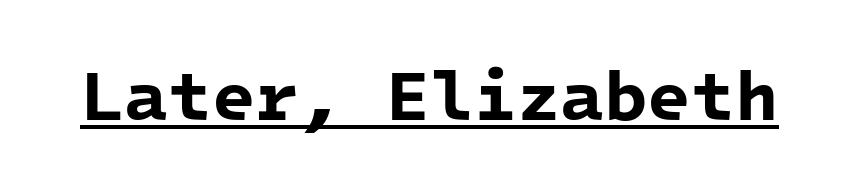
{"serif": "no", "bold": "yes", "weight": "bold", "width": "normal", "stroke_contrast": "low", "x_height": "medium", "monospaced": "yes", "underline": "yes", "letter_spacing": "normal", "letter_spacing_em": 0.0, "glyph_px": 71}
